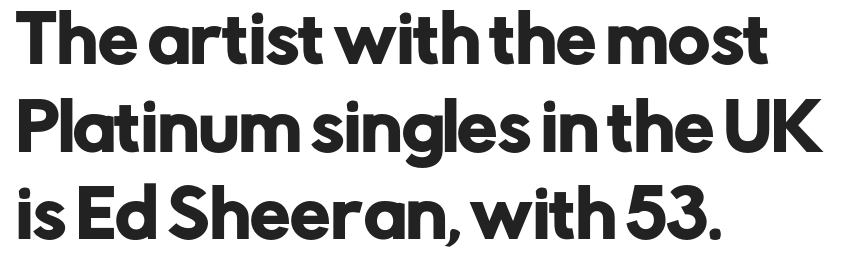
Q: Is the text italic (slanted)? A: No, it is upright.
Q: Is the typeface a serif or a sans-serif typeface? A: Sans-serif.
Q: Is the text underlined? A: No.
Q: How is the paragraph aligned? A: Left-aligned.
Q: Is the spacing between letters normal or unusually wide? A: Normal.
Q: Is the spacing between lines tight, normal or loose? A: Normal.
Q: Width (condensed, normal, or wide)? A: Normal.
Q: Stroke contrast? A: Low.
Q: x-height? A: Medium.
Q: Monospaced? A: No.
